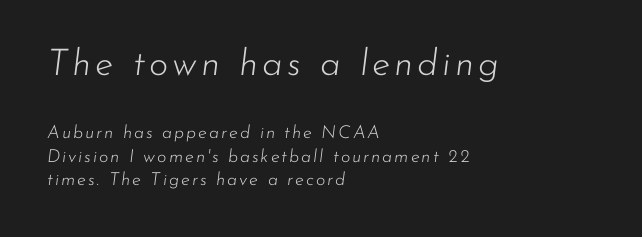
The image shows 37 px light type, italic (leaning right); set left-aligned, normal line spacing (1.29x), not underlined; the first (top) block is 2.06x larger; low stroke contrast and a small x-height.
